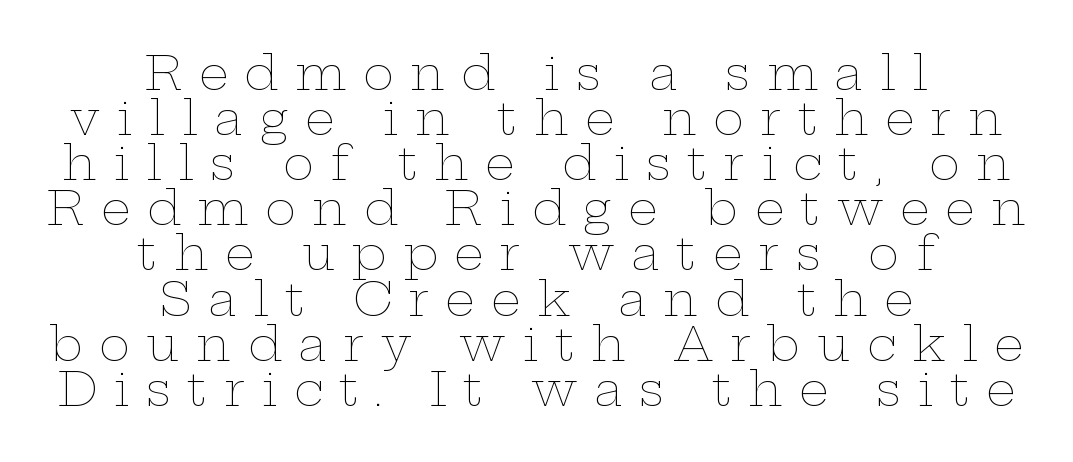
{"italic": "no", "bold": "no", "weight": "thin", "width": "wide", "stroke_contrast": "low", "x_height": "medium", "monospaced": "no", "underline": "no", "align": "center", "line_spacing": "tight", "line_spacing_ratio": 0.96, "letter_spacing": "wide", "letter_spacing_em": 0.35, "glyph_px": 47}
